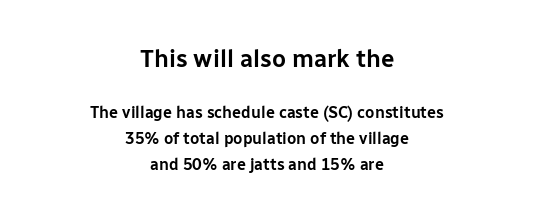
{"italic": "no", "underline": "no", "align": "center", "line_spacing": "normal", "line_spacing_ratio": 1.63, "letter_spacing": "normal", "letter_spacing_em": 0.0, "larger_block": "first", "size_ratio": 1.5, "glyph_px": 24}
